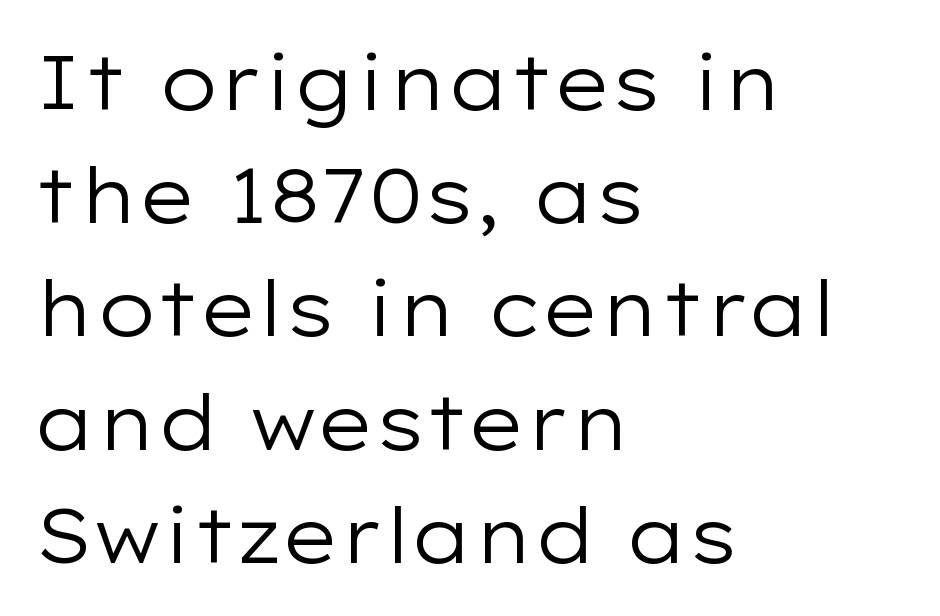
The image shows 76 px regular-weight, wide sans-serif type, upright; set left-aligned, normal line spacing (1.49x), normal letter spacing, not underlined; low stroke contrast and a medium x-height.
